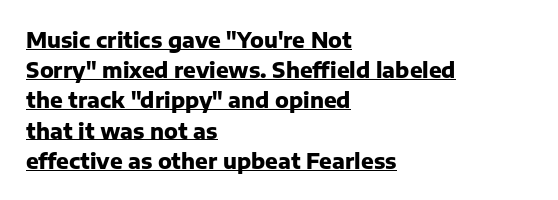
The image shows 21 px bold type, upright; set left-aligned, normal line spacing (1.44x), normal letter spacing, underlined.
